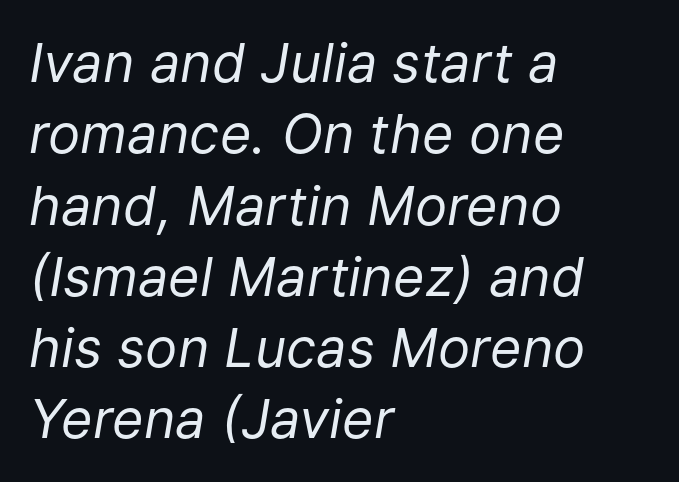
{"italic": "yes", "lean": "right", "slant_degrees": 9, "bold": "no", "weight": "regular", "width": "normal", "stroke_contrast": "low", "x_height": "medium", "monospaced": "no", "underline": "no", "align": "left", "line_spacing": "normal", "line_spacing_ratio": 1.32, "letter_spacing": "normal", "letter_spacing_em": 0.0, "glyph_px": 54}
